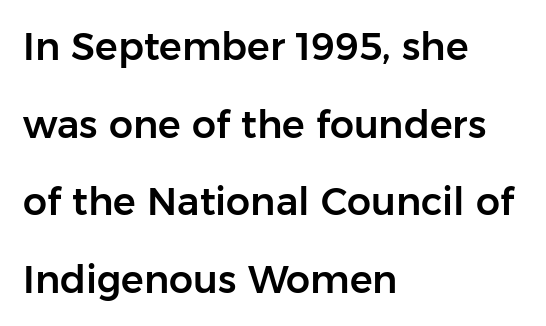
{"serif": "no", "italic": "no", "width": "normal", "stroke_contrast": "low", "x_height": "medium", "monospaced": "no", "underline": "no", "align": "left", "line_spacing": "loose", "line_spacing_ratio": 2.04, "letter_spacing": "normal", "letter_spacing_em": 0.0, "glyph_px": 38}
